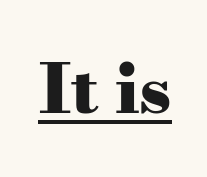
Unlike a clean sans, this face finishes its strokes with serifs. Quick note: underline on. These lines carry a lot of weight — the face is fully bold. The specimen reads as upright at a glance. Honestly, the letter spacing is just normal — you wouldn't notice it.
